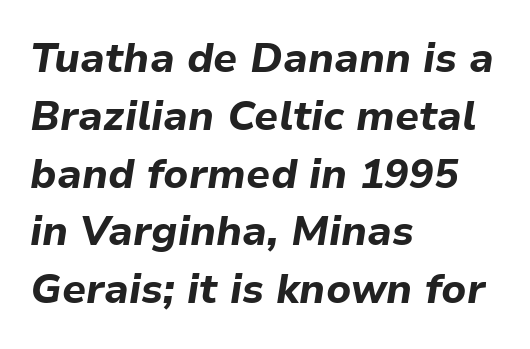
The image shows 41 px bold type, italic (leaning right); set left-aligned, normal line spacing (1.41x), normal letter spacing, not underlined; low stroke contrast and a medium x-height.
